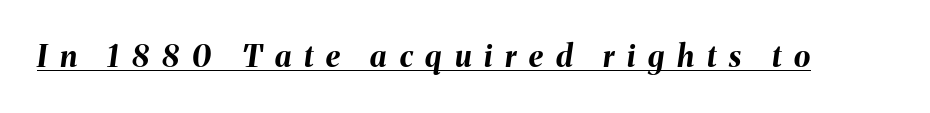
Would a proofreader flag this as italicized? Yes. The letters are bold, with thick, heavy strokes. Here the designer chose a conventional face with non-uniform glyph widths. The glyphs are accompanied by a horizontal stroke just below them.
